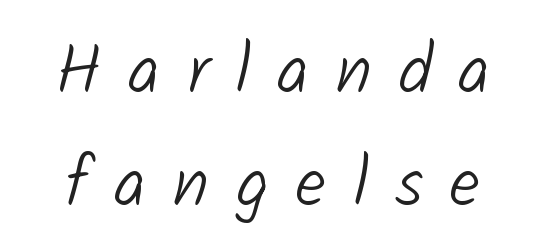
The image shows 70 px light sans-serif type; set normal line spacing (1.62x), unusually wide letter spacing (+0.38 em), not underlined; low stroke contrast and a medium x-height.
